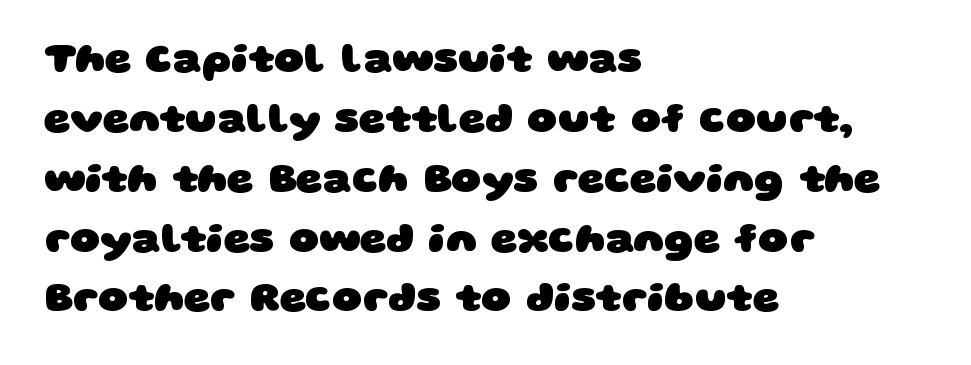
The image shows 41 px heavy, wide sans-serif type; set left-aligned, normal line spacing (1.46x), normal letter spacing, not underlined; low stroke contrast and a large x-height.
